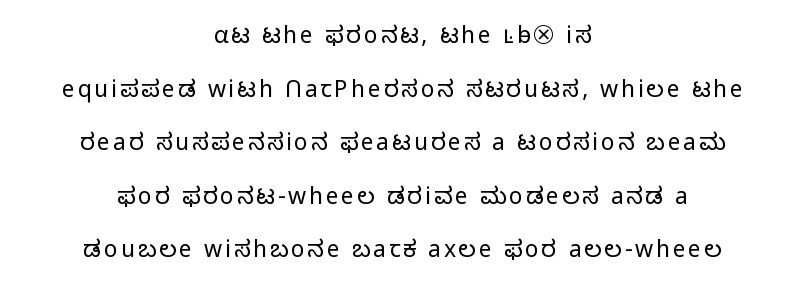
The image shows 23 px text type, upright; set centered, loose line spacing (2.33x), not underlined.
